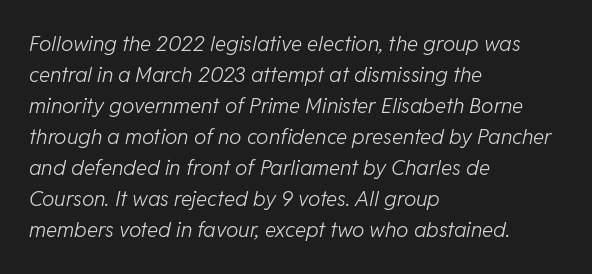
Descenders are the only things crossing below the line. The lines sit at an ordinary, default distance from one another. The letterforms sit shoulder to shoulder at normal distance. Rendered with sloped, italic letterforms.
